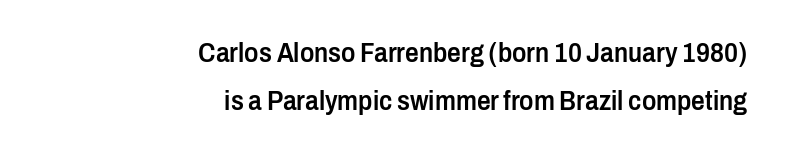
The image shows 27 px text type, upright; set right-aligned, line spacing 1.79x, normal letter spacing, not underlined.
